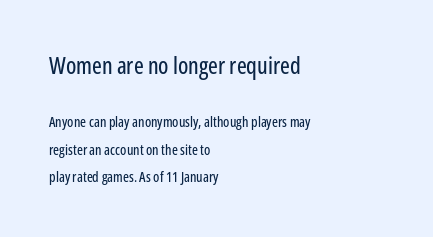
{"italic": "no", "underline": "no", "align": "left", "line_spacing": "loose", "line_spacing_ratio": 1.96, "letter_spacing": "normal", "letter_spacing_em": 0.0, "larger_block": "first", "size_ratio": 1.64, "glyph_px": 23}
